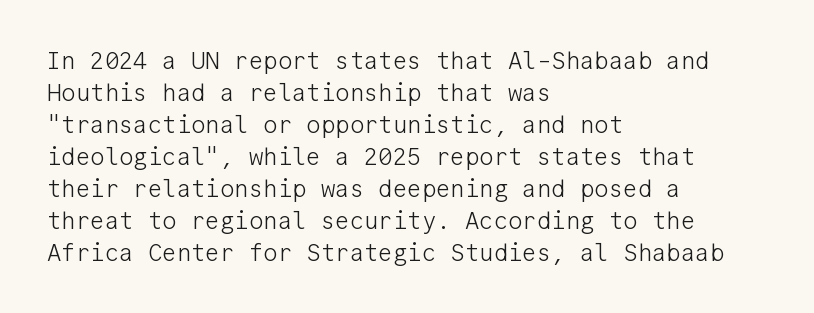
Q: Is the text bold? A: No.
Q: Is the text italic (slanted)? A: No, it is upright.
Q: Is the text underlined? A: No.
Q: How is the paragraph aligned? A: Left-aligned.
Q: Is the spacing between letters normal or unusually wide? A: Normal.
Q: Is the spacing between lines tight, normal or loose? A: Normal.
